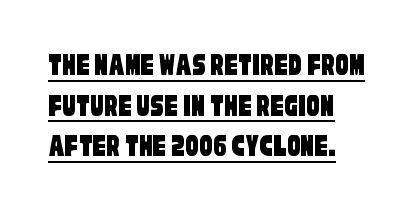
Q: Is the typeface a serif or a sans-serif typeface? A: Sans-serif.
Q: Is the text underlined? A: Yes.
Q: Is the spacing between letters normal or unusually wide? A: Normal.
Q: Width (condensed, normal, or wide)? A: Condensed.
Q: Stroke contrast? A: Low.
Q: x-height? A: Large.
Q: Monospaced? A: No.
